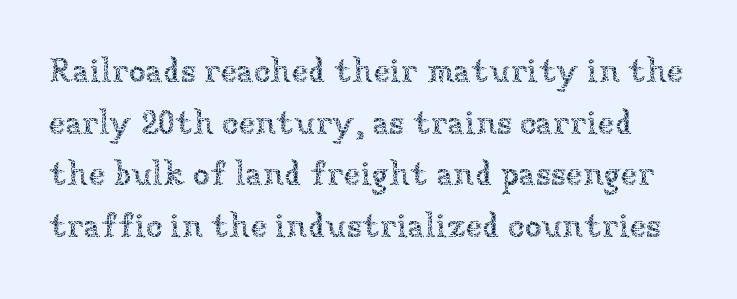
Q: Is the text bold? A: No.
Q: Is the text italic (slanted)? A: No, it is upright.
Q: Is the text underlined? A: No.
Q: Is the spacing between letters normal or unusually wide? A: Normal.
Q: Is the spacing between lines tight, normal or loose? A: Normal.
Q: Width (condensed, normal, or wide)? A: Normal.
Q: Stroke contrast? A: Low.
Q: x-height? A: Medium.
Q: Monospaced? A: No.
